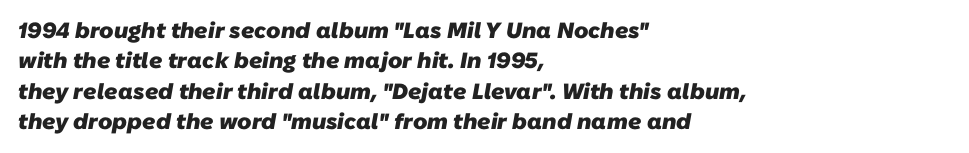
The typesetting leans heavy: a genuine bold. These lines keep a tight, regular rhythm from letter to letter. Regarding leading, the lines here are spaced in the standard way. Each line starts at the same left margin while the right side varies. Any mark beneath the type? The region is blank.
